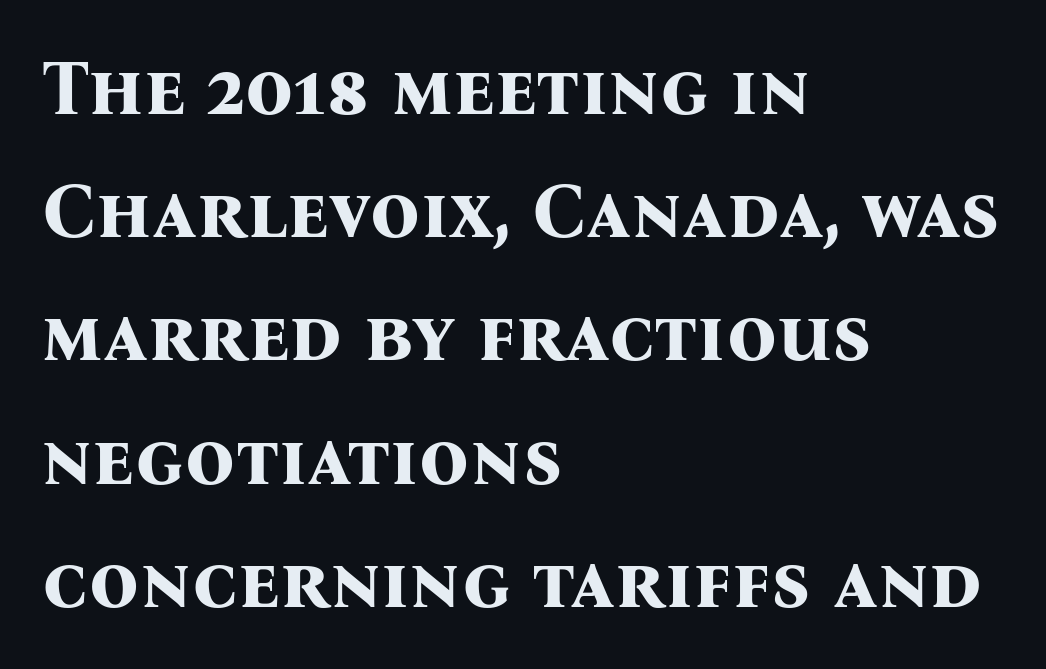
{"serif": "yes", "italic": "no", "bold": "yes", "weight": "bold", "width": "normal", "stroke_contrast": "medium", "x_height": "medium", "monospaced": "no", "underline": "no", "align": "left", "line_spacing": "normal", "line_spacing_ratio": 1.58, "letter_spacing": "normal", "letter_spacing_em": 0.0, "glyph_px": 78}
